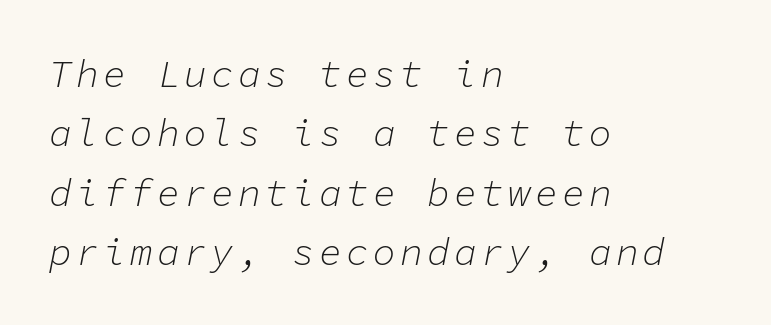
The image shows 38 px light type, italic (leaning right), monospaced; set left-aligned, normal line spacing (1.56x), not underlined; low stroke contrast and a medium x-height.
